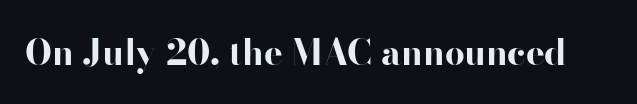
Q: Is the text bold? A: Yes.
Q: Is the text italic (slanted)? A: No, it is upright.
Q: Is the typeface a serif or a sans-serif typeface? A: Sans-serif.
Q: Is the text underlined? A: No.
Q: Is the spacing between letters normal or unusually wide? A: Normal.
Q: Width (condensed, normal, or wide)? A: Wide.
Q: Stroke contrast? A: High.
Q: x-height? A: Small.
Q: Monospaced? A: No.
